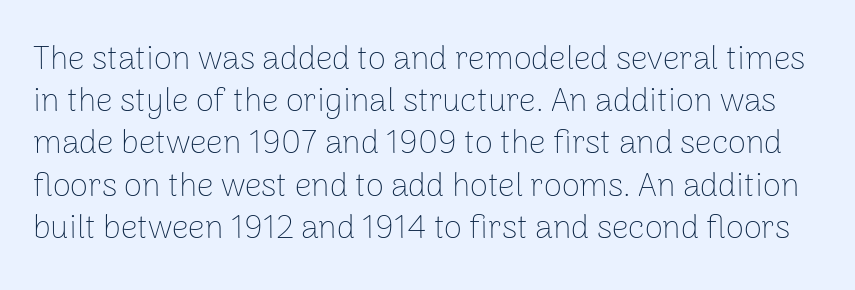
Q: Is the text bold? A: No.
Q: Is the text italic (slanted)? A: No, it is upright.
Q: Is the typeface a serif or a sans-serif typeface? A: Sans-serif.
Q: Is the text underlined? A: No.
Q: Is the spacing between letters normal or unusually wide? A: Normal.
Q: Is the spacing between lines tight, normal or loose? A: Normal.
Q: Width (condensed, normal, or wide)? A: Normal.
Q: Stroke contrast? A: Low.
Q: x-height? A: Medium.
Q: Monospaced? A: No.
